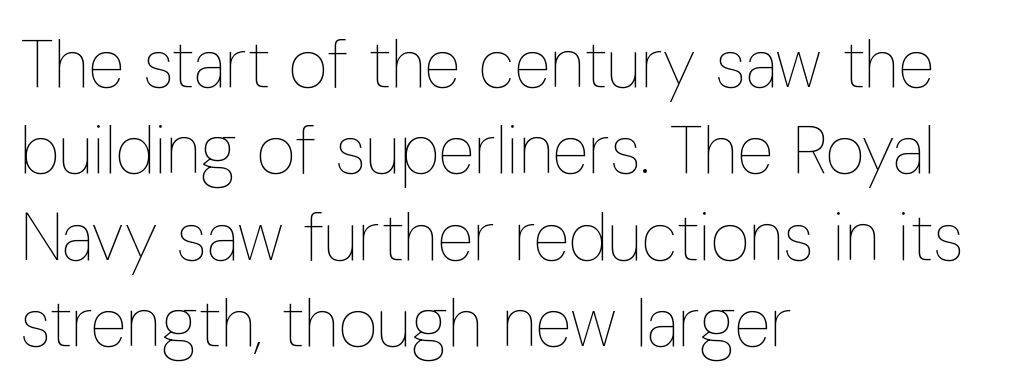
What stands out about the letter spacing? Nothing — it is the standard amount. The text block is weighted toward the left margin, trailing off unevenly rightward. This sample has the flowing, uneven cadence of proportional lettering. Designer's note — italics off, roman on. Weight: in the light-to-regular range. Vertically, the passage feels balanced, rows spaced as you'd expect.
